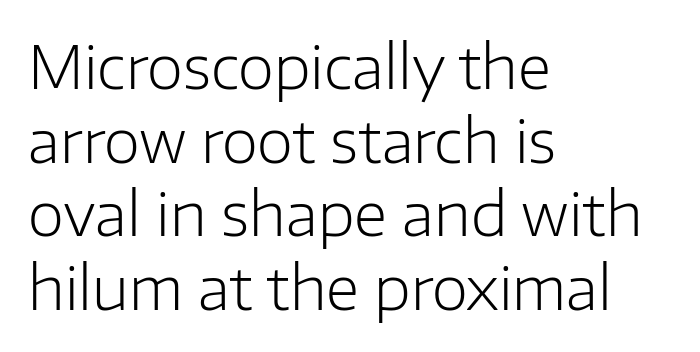
Nope, not italic — everything's standing straight. The tracking reads as untouched default to a designer's eye. A typesetter would call this leading conventional body-copy spacing. Are there feet on the stems? There aren't — it's a sans. The face used here is proportionally spaced, like ordinary book or web type. Heaviness? Minimal to ordinary, like unemphasized prose.
